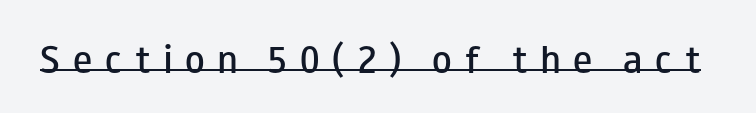
{"serif": "no", "italic": "no", "bold": "semi", "weight": "semibold", "width": "wide", "stroke_contrast": "low", "x_height": "small", "monospaced": "no", "underline": "yes", "letter_spacing": "wide", "letter_spacing_em": 0.41, "glyph_px": 32}
